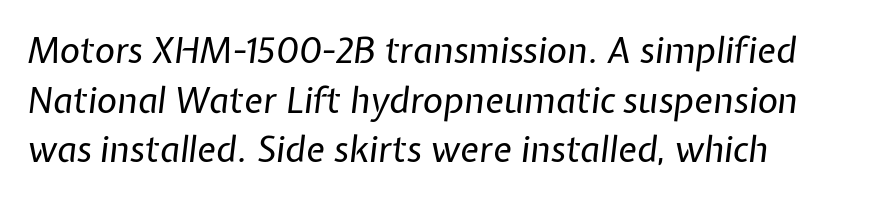
Q: Is the text bold? A: No.
Q: Is the text italic (slanted)? A: Yes, it leans right by about 7 degrees.
Q: Is the text underlined? A: No.
Q: Is the spacing between letters normal or unusually wide? A: Normal.
Q: Is the spacing between lines tight, normal or loose? A: Normal.
Q: Width (condensed, normal, or wide)? A: Normal.
Q: Stroke contrast? A: Low.
Q: x-height? A: Medium.
Q: Monospaced? A: No.
